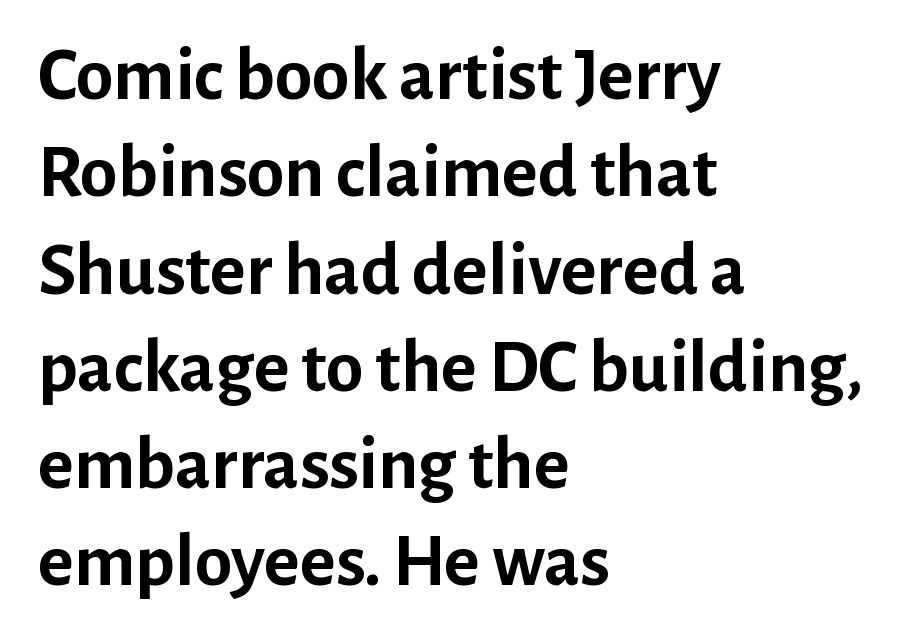
Q: Is the text bold? A: Yes.
Q: Is the text italic (slanted)? A: No, it is upright.
Q: Is the typeface a serif or a sans-serif typeface? A: Sans-serif.
Q: Is the text underlined? A: No.
Q: How is the paragraph aligned? A: Left-aligned.
Q: Is the spacing between letters normal or unusually wide? A: Normal.
Q: Is the spacing between lines tight, normal or loose? A: Normal.
Q: Width (condensed, normal, or wide)? A: Normal.
Q: Stroke contrast? A: Low.
Q: x-height? A: Medium.
Q: Monospaced? A: No.
